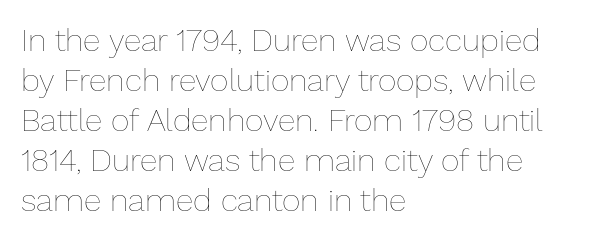
The image shows 32 px thin type, upright; set left-aligned, normal line spacing (1.25x), normal letter spacing, not underlined; low stroke contrast and a medium x-height.
